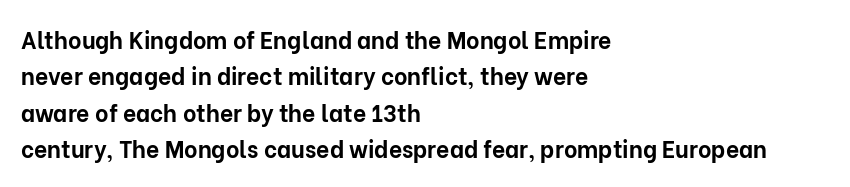
The image shows 23 px bold type, upright; set left-aligned, normal line spacing (1.58x), normal letter spacing, not underlined.
